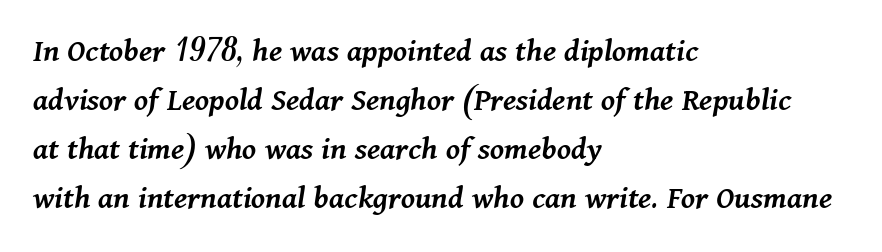
A clean baseline with only descenders dipping below it. Summary of vertical rhythm: regular, with standard interline spacing. The passage shown is typed in a proportional face where columns would drift. Strokes here are thickened, but only to semibold level. Visually the block forms a straight wall on the left and a jagged coastline on the right. This rendering leaves character spacing at its baseline value.
